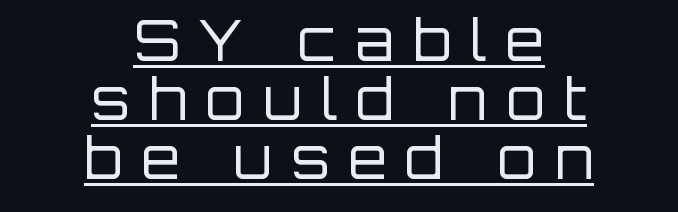
{"serif": "no", "italic": "no", "bold": "no", "weight": "regular", "width": "normal", "stroke_contrast": "low", "x_height": "large", "monospaced": "no", "underline": "yes", "align": "center", "line_spacing": "tight", "line_spacing_ratio": 1.05, "letter_spacing": "wide", "letter_spacing_em": 0.34, "glyph_px": 56}
